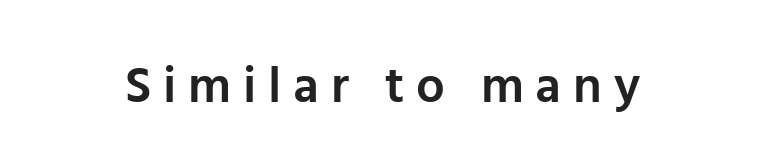
{"serif": "no", "italic": "no", "bold": "semi", "weight": "semibold", "width": "normal", "stroke_contrast": "low", "x_height": "medium", "monospaced": "no", "underline": "no", "letter_spacing": "wide", "letter_spacing_em": 0.23, "glyph_px": 51}
